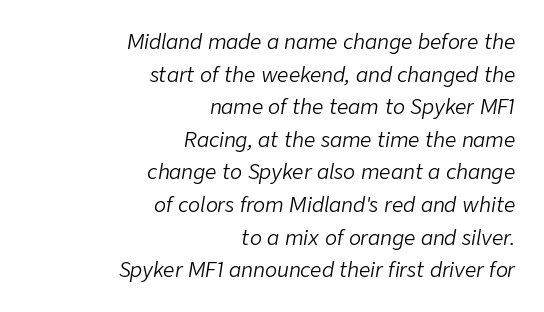
The image shows 20 px text type, italic (leaning right); set right-aligned, normal line spacing (1.63x), normal letter spacing, not underlined.
